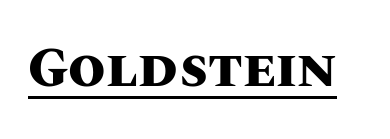
The image shows 54 px heavy type, upright; set normal letter spacing, underlined; medium stroke contrast and a large x-height.
